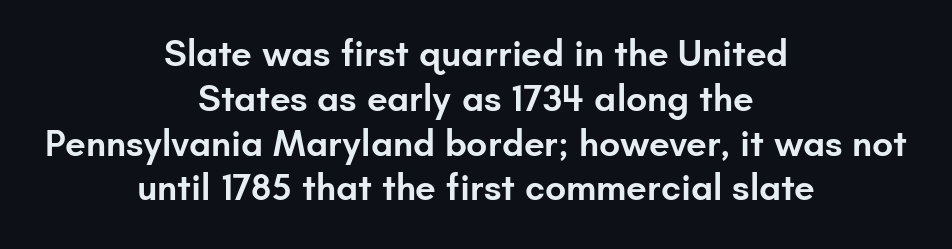
Q: Is the text bold? A: Semi-bold.
Q: Is the text italic (slanted)? A: No, it is upright.
Q: Is the typeface a serif or a sans-serif typeface? A: Sans-serif.
Q: Is the text underlined? A: No.
Q: How is the paragraph aligned? A: Centered.
Q: Is the spacing between letters normal or unusually wide? A: Normal.
Q: Width (condensed, normal, or wide)? A: Normal.
Q: Stroke contrast? A: Low.
Q: x-height? A: Small.
Q: Monospaced? A: No.
